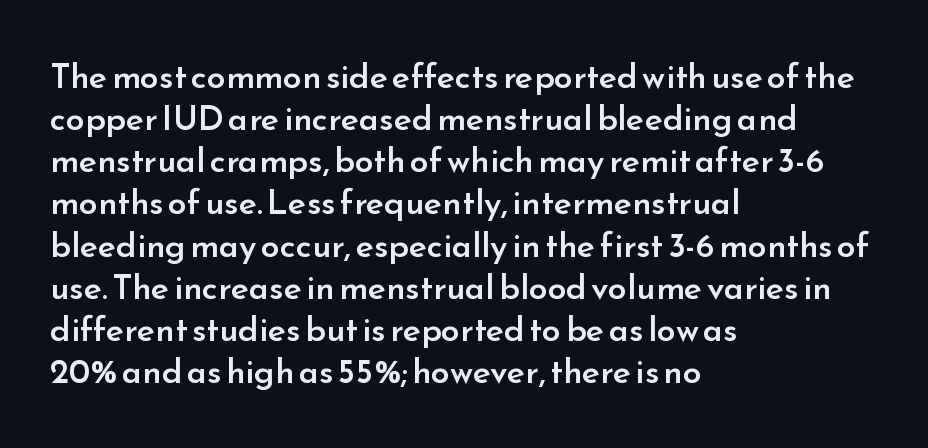
The passage shown is not underscored anywhere. Its strokes are somewhat broadened, the hallmark of semibold type. Each line starts at the same left margin while the right side varies. This sample uses a sans-serif face. Proportional: the letters do not fall into vertical columns. The lettering stays uniformly vertical, giving the passage a roman look.
